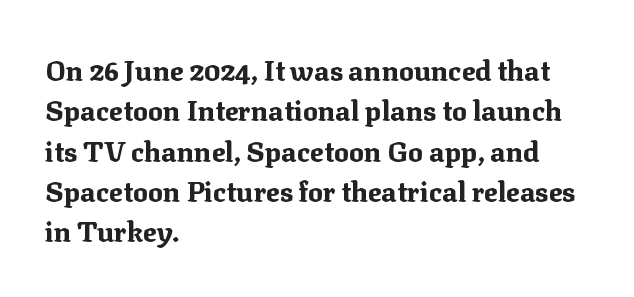
{"serif": "yes", "italic": "no", "bold": "yes", "weight": "bold", "width": "normal", "stroke_contrast": "medium", "x_height": "medium", "monospaced": "no", "underline": "no", "align": "left", "line_spacing": "normal", "line_spacing_ratio": 1.44, "letter_spacing": "normal", "letter_spacing_em": 0.0, "glyph_px": 28}
